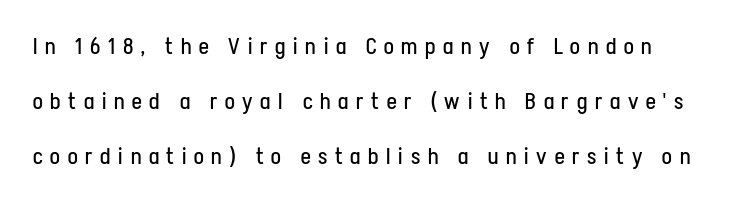
The image shows 23 px text type, upright; set loose line spacing (2.39x), unusually wide letter spacing (+0.34 em), not underlined.
